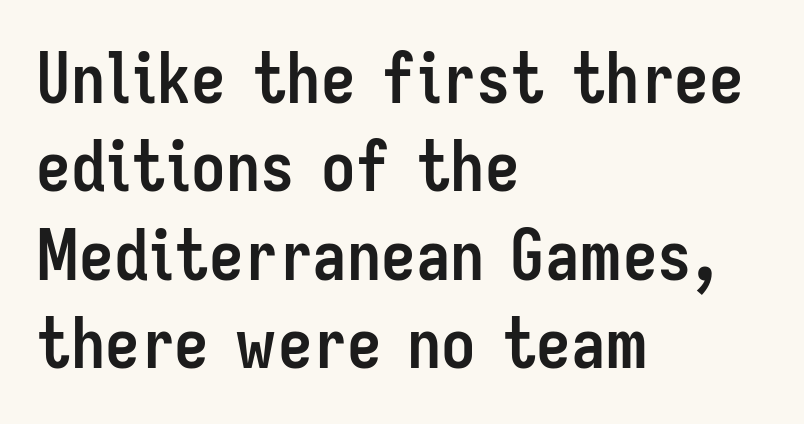
{"serif": "no", "italic": "no", "bold": "yes", "weight": "semibold", "width": "condensed", "stroke_contrast": "low", "x_height": "medium", "monospaced": "no", "underline": "no", "align": "left", "line_spacing": "normal", "line_spacing_ratio": 1.28, "letter_spacing": "normal", "letter_spacing_em": 0.0, "glyph_px": 69}
